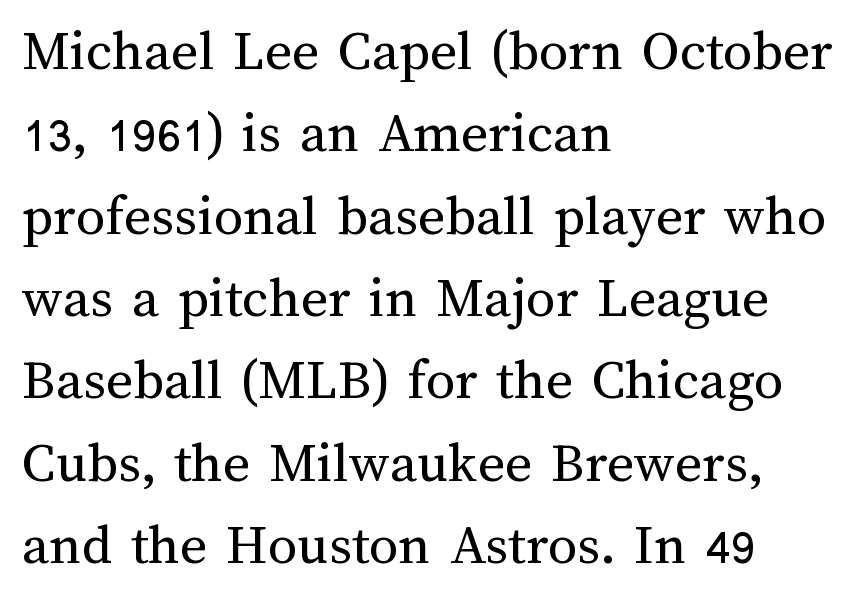
Caption: face not bold, strokes unweighted. Typeset ragged right — the left edge is the straight one. There is no visible air inserted between adjacent glyphs. Ascenders rise straight up at ninety degrees.
